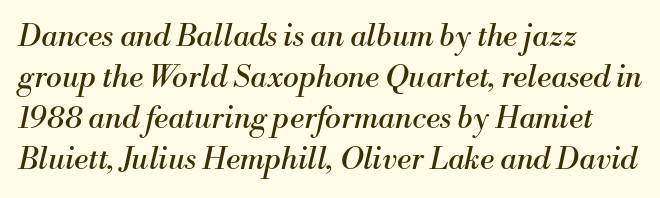
Does the lettering tilt? It does — this is italic. Standard letterfit; no display-style spreading of the glyphs. Character widths vary here, with narrow letters taking less room than wide ones. The lines in this sample share a left origin and differ only in where they stop. Glance below the letters and you will spot only blank space.
